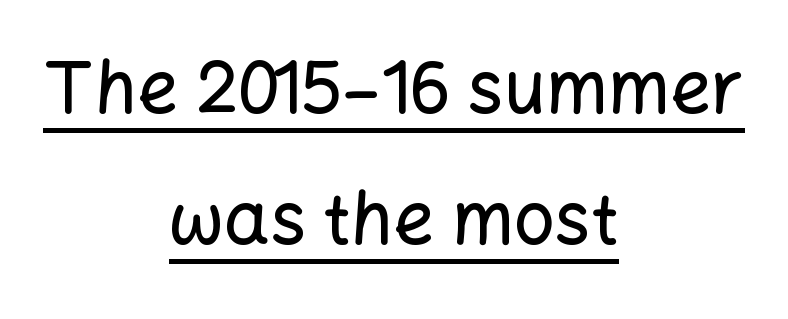
Q: Is the text italic (slanted)? A: No, it is upright.
Q: Is the typeface a serif or a sans-serif typeface? A: Sans-serif.
Q: Is the text underlined? A: Yes.
Q: How is the paragraph aligned? A: Centered.
Q: Is the spacing between letters normal or unusually wide? A: Normal.
Q: Width (condensed, normal, or wide)? A: Normal.
Q: Stroke contrast? A: Low.
Q: x-height? A: Medium.
Q: Monospaced? A: No.
